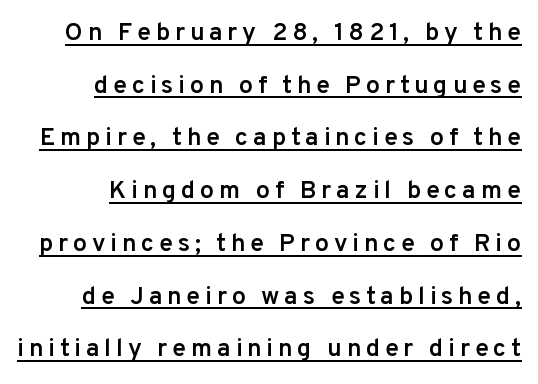
{"italic": "no", "bold": "semi", "underline": "yes", "align": "right", "line_spacing": "loose", "line_spacing_ratio": 2.11, "glyph_px": 25}
